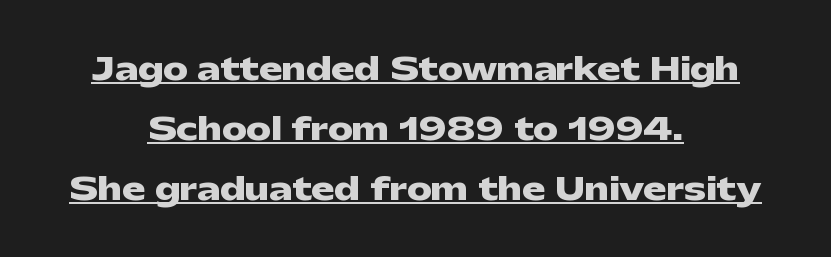
The face used here has the dense, thick strokes of a bold. Whoever set this chose breathing room over compactness in the vertical rhythm. Honestly, the underline is the first thing you notice here. Spacing verdict: proportional, widths tailored to each character. Vertical strokes here are truly vertical.
